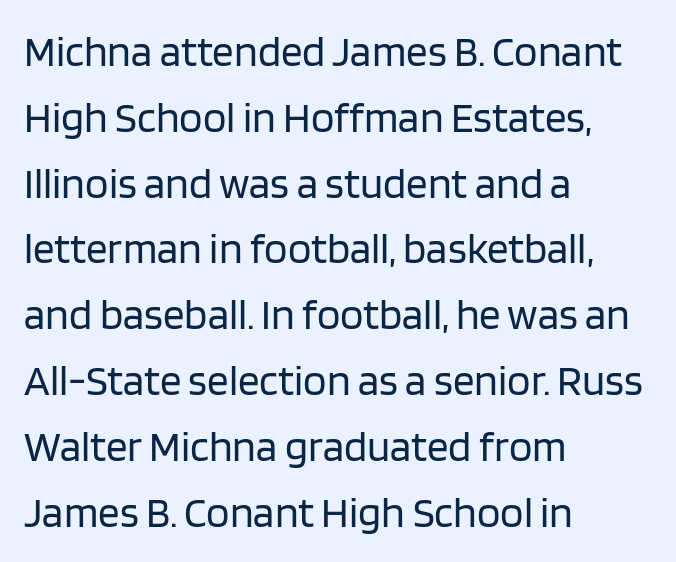
Q: Is the text bold? A: No.
Q: Is the text italic (slanted)? A: No, it is upright.
Q: Is the typeface a serif or a sans-serif typeface? A: Sans-serif.
Q: Is the text underlined? A: No.
Q: How is the paragraph aligned? A: Left-aligned.
Q: Is the spacing between letters normal or unusually wide? A: Normal.
Q: Is the spacing between lines tight, normal or loose? A: Normal.
Q: Width (condensed, normal, or wide)? A: Normal.
Q: Stroke contrast? A: Low.
Q: x-height? A: Large.
Q: Monospaced? A: No.
